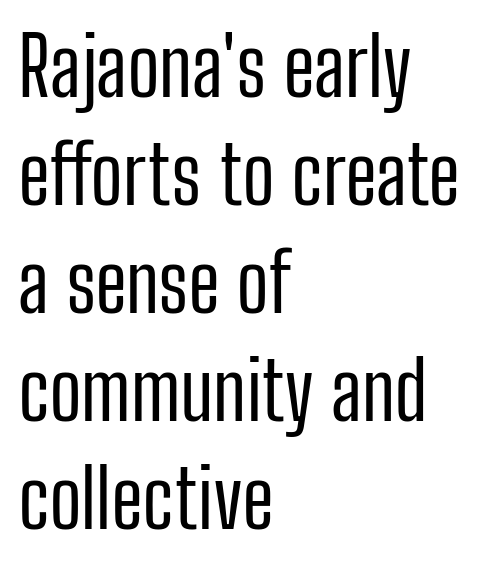
The image shows 80 px regular-weight, condensed sans-serif type, upright; set left-aligned, normal line spacing (1.35x), normal letter spacing, not underlined; low stroke contrast and a medium x-height.
